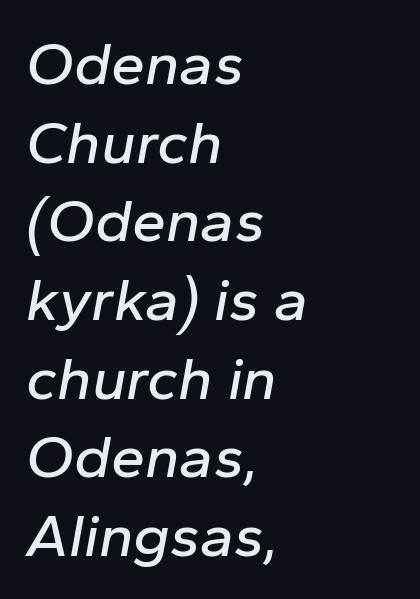
The image shows 61 px text type, italic (leaning right); set left-aligned, normal line spacing (1.29x), normal letter spacing, not underlined; low stroke contrast and a medium x-height.
